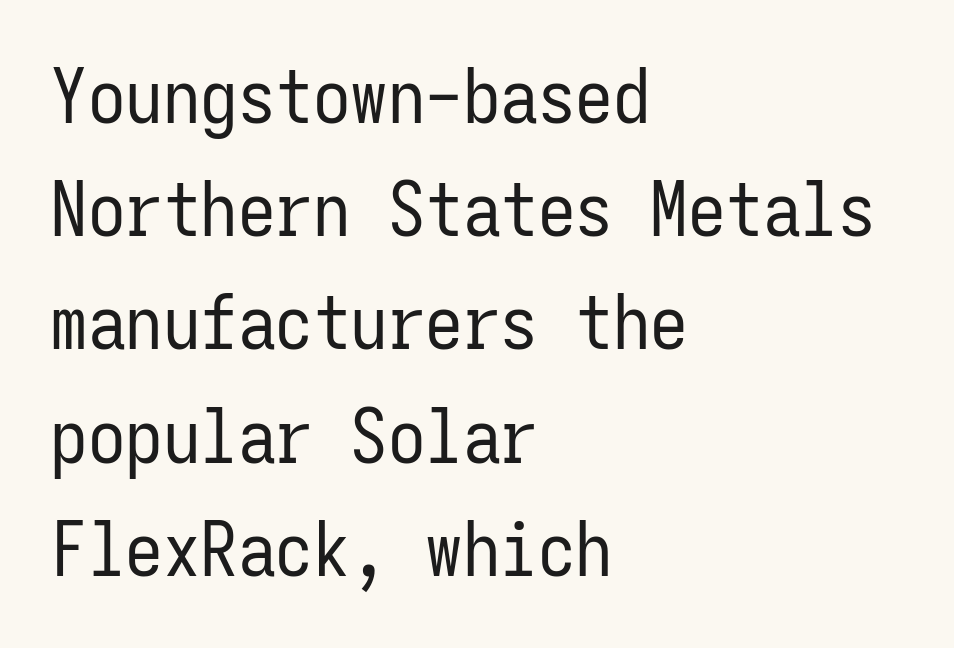
The image shows 75 px regular-weight, condensed sans-serif type, upright, monospaced; set left-aligned, normal line spacing (1.51x), normal letter spacing, not underlined; low stroke contrast and a medium x-height.
